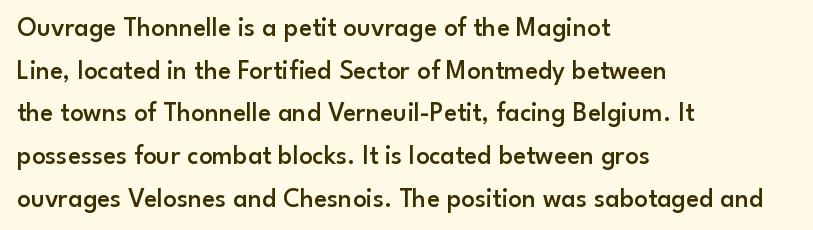
The characters look somewhat weighty, a semibold short of true bold. This sample uses an upright cut, with every glyph sitting square on the baseline. The horizontal fit of the characters is conventional and even. The ragged edge is on the right, which tells us the setting is flush left. This block has exactly the height ordinary leading produces. Glance below the letters and you will spot only blank space.
